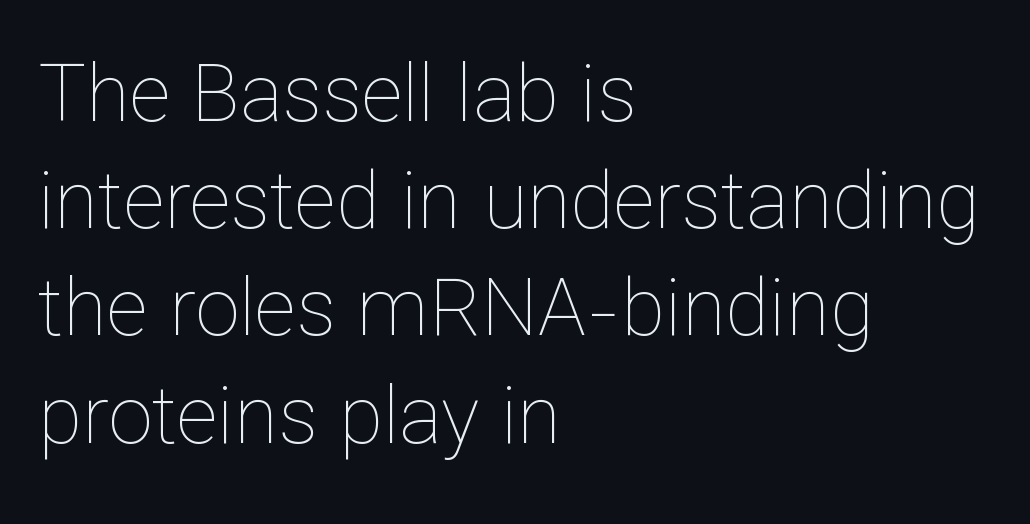
The image shows 80 px thin type, upright; set left-aligned, normal line spacing (1.34x), normal letter spacing, not underlined; low stroke contrast and a medium x-height.
